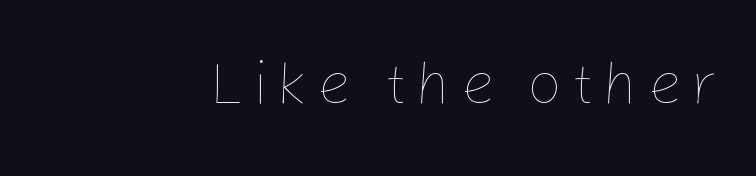
{"italic": "no", "bold": "no", "weight": "thin", "width": "normal", "stroke_contrast": "low", "x_height": "medium", "monospaced": "no", "underline": "no", "align": "right", "glyph_px": 61}
